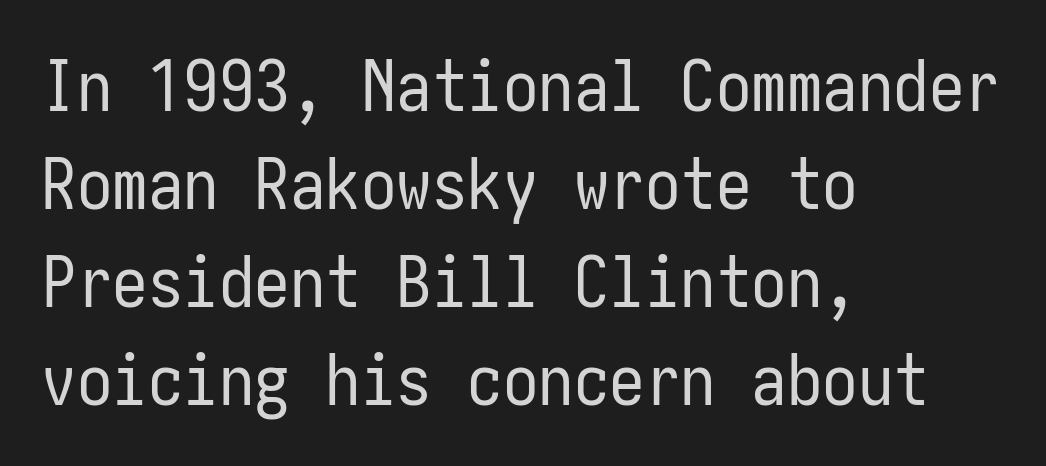
A student would call this left alignment; a typographer would say flush left, rag right. Nobody drew a line under any word here. The space between consecutive lines is moderate. The font family rendered here belongs to the sans-serif group. Standard letterfit; no display-style spreading of the glyphs.
